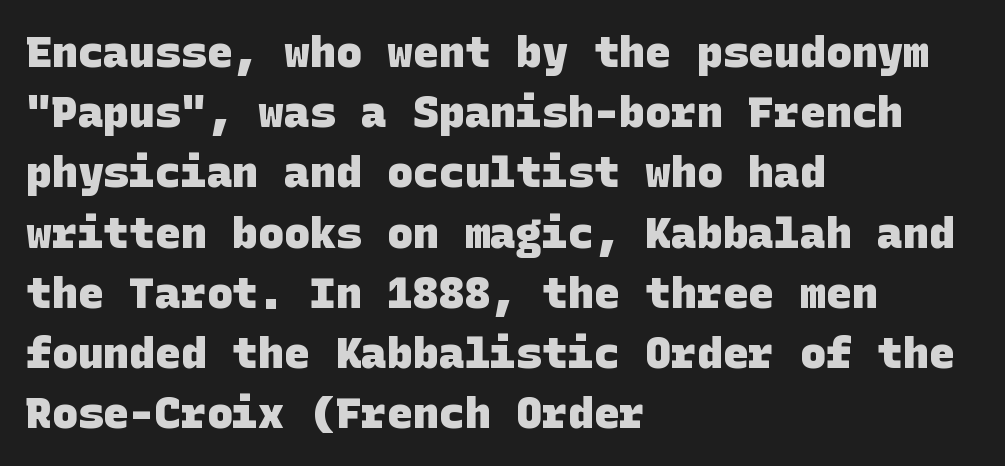
The image shows 43 px heavy sans-serif type; set left-aligned, normal line spacing (1.4x), normal letter spacing, not underlined; low stroke contrast and a large x-height.
